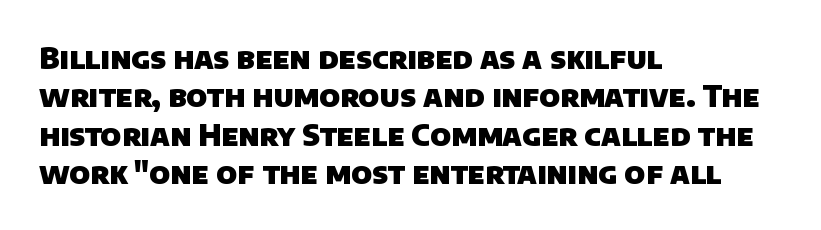
How are the letters spaced? Ordinarily, with no added tracking. Serifs: no, the terminals of the letterforms are clean. Strokes here are thick enough to call this a true bold. Here the designer chose a conventional face with non-uniform glyph widths. Bare-footed words on every line.
